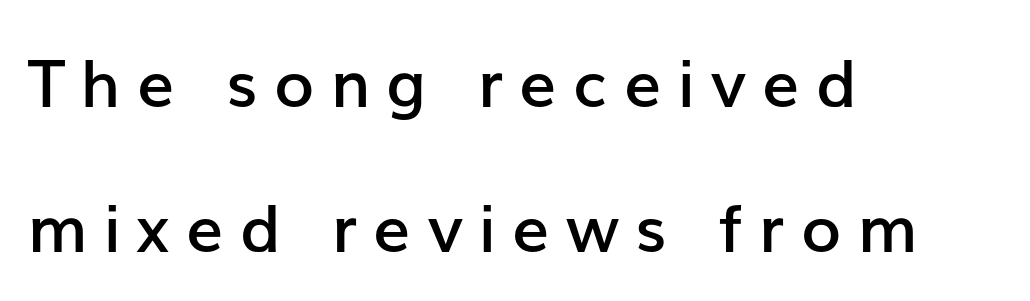
Q: Is the text bold? A: Semi-bold.
Q: Is the text italic (slanted)? A: No, it is upright.
Q: Is the typeface a serif or a sans-serif typeface? A: Sans-serif.
Q: Is the text underlined? A: No.
Q: How is the paragraph aligned? A: Left-aligned.
Q: Is the spacing between letters normal or unusually wide? A: Unusually wide.
Q: Is the spacing between lines tight, normal or loose? A: Loose.
Q: Width (condensed, normal, or wide)? A: Normal.
Q: Stroke contrast? A: Low.
Q: x-height? A: Medium.
Q: Monospaced? A: No.
